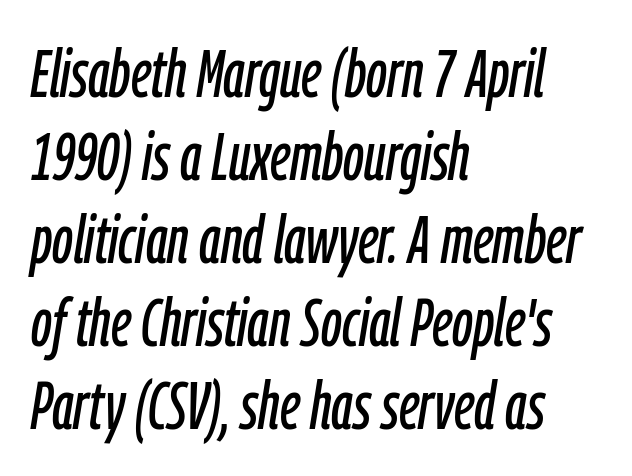
{"italic": "yes", "lean": "right", "slant_degrees": 9, "width": "condensed", "stroke_contrast": "low", "x_height": "medium", "monospaced": "no", "underline": "no", "align": "left", "line_spacing_ratio": 1.22, "letter_spacing": "normal", "letter_spacing_em": 0.0, "glyph_px": 68}
